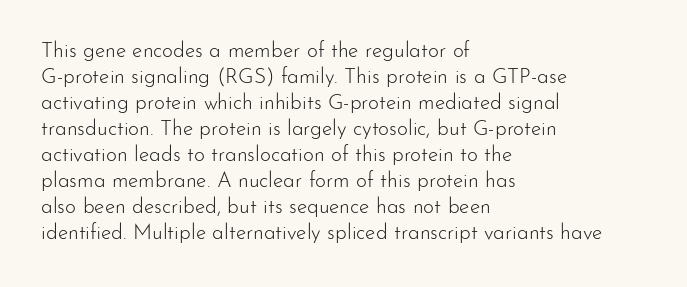
Q: Is the text bold? A: No.
Q: Is the text italic (slanted)? A: No, it is upright.
Q: Is the text underlined? A: No.
Q: How is the paragraph aligned? A: Left-aligned.
Q: Is the spacing between letters normal or unusually wide? A: Normal.
